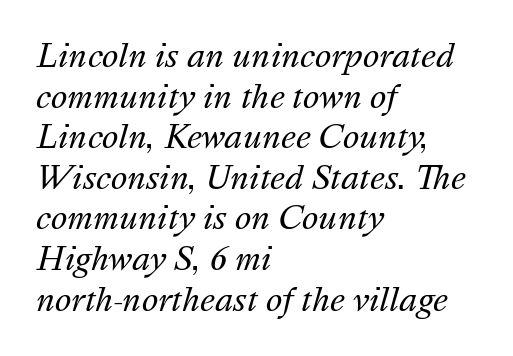
Q: Is the text bold? A: No.
Q: Is the text italic (slanted)? A: Yes, it leans right by about 16 degrees.
Q: Is the text underlined? A: No.
Q: How is the paragraph aligned? A: Left-aligned.
Q: Is the spacing between letters normal or unusually wide? A: Normal.
Q: Is the spacing between lines tight, normal or loose? A: Normal.
Q: Width (condensed, normal, or wide)? A: Normal.
Q: Stroke contrast? A: Medium.
Q: x-height? A: Medium.
Q: Monospaced? A: No.
